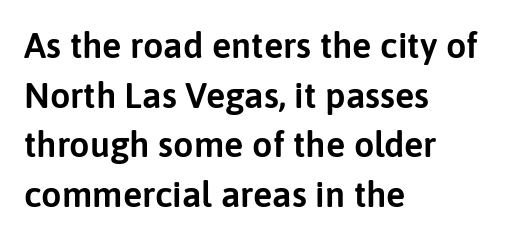
{"serif": "no", "italic": "no", "width": "normal", "stroke_contrast": "low", "x_height": "medium", "monospaced": "no", "underline": "no", "align": "left", "line_spacing": "normal", "line_spacing_ratio": 1.38, "letter_spacing": "normal", "letter_spacing_em": 0.0, "glyph_px": 36}
